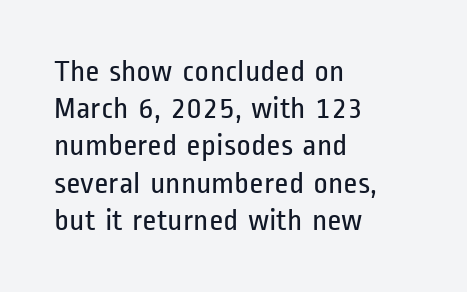
The typeface has the unassuming heft of standard copy or less. Letters rest on an invisible, unmarked baseline. Looks like regular typesetting: each glyph gets only the width it needs. The type is set solid horizontally, with unmodified tracking.
